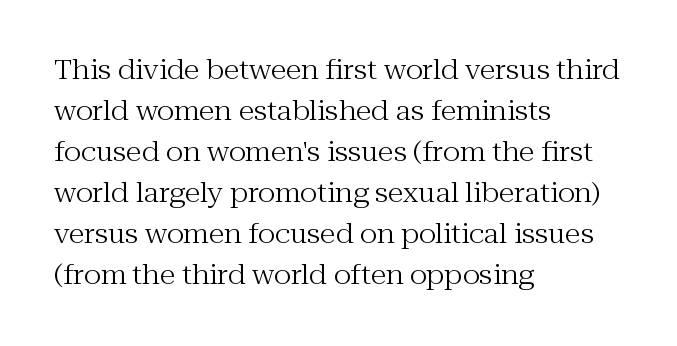
The image shows 26 px text type, upright; set left-aligned, normal line spacing (1.58x), normal letter spacing, not underlined.
